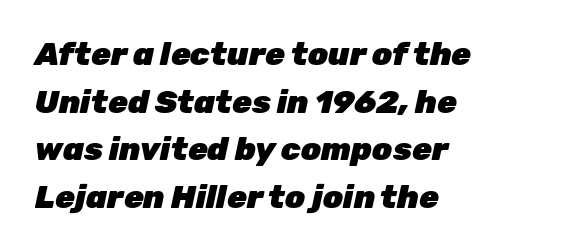
Q: Is the text bold? A: Yes.
Q: Is the text italic (slanted)? A: Yes, it leans right by about 12 degrees.
Q: Is the text underlined? A: No.
Q: How is the paragraph aligned? A: Left-aligned.
Q: Is the spacing between letters normal or unusually wide? A: Normal.
Q: Is the spacing between lines tight, normal or loose? A: Normal.
Q: Width (condensed, normal, or wide)? A: Normal.
Q: Stroke contrast? A: Low.
Q: x-height? A: Medium.
Q: Monospaced? A: No.
